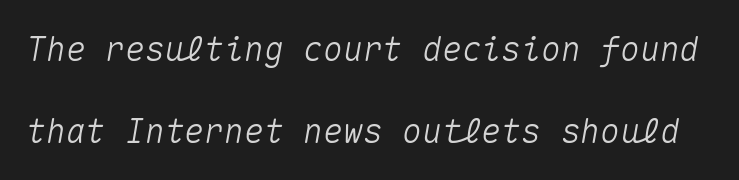
The rendering applies a slant to the glyphs. The gaps between neighbouring characters are ordinary and unremarkable. Leading is clearly above the norm, producing a sparse column. Spacing verdict: monospaced, one width for all characters. No word sits above an underline.
